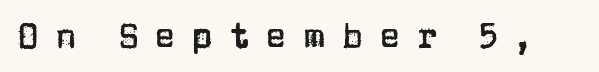
Q: Is the text italic (slanted)? A: No, it is upright.
Q: Is the typeface a serif or a sans-serif typeface? A: Sans-serif.
Q: Is the text underlined? A: No.
Q: Is the spacing between letters normal or unusually wide? A: Unusually wide.
Q: Width (condensed, normal, or wide)? A: Normal.
Q: Stroke contrast? A: Low.
Q: x-height? A: Large.
Q: Monospaced? A: No.
